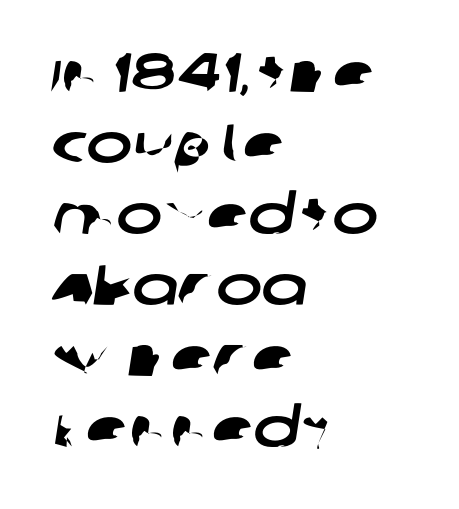
The image shows 55 px wide sans-serif type; set left-aligned, normal line spacing (1.29x), normal letter spacing, not underlined; low stroke contrast and a large x-height.
